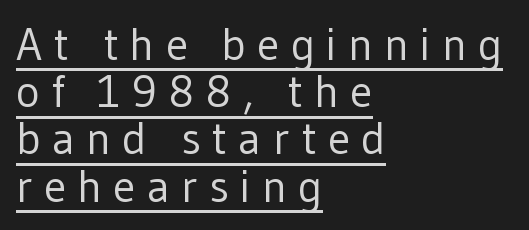
Q: Is the text bold? A: No.
Q: Is the text italic (slanted)? A: No, it is upright.
Q: Is the typeface a serif or a sans-serif typeface? A: Sans-serif.
Q: Is the text underlined? A: Yes.
Q: How is the paragraph aligned? A: Left-aligned.
Q: Is the spacing between letters normal or unusually wide? A: Unusually wide.
Q: Is the spacing between lines tight, normal or loose? A: Tight.
Q: Width (condensed, normal, or wide)? A: Normal.
Q: Stroke contrast? A: Low.
Q: x-height? A: Medium.
Q: Monospaced? A: No.
